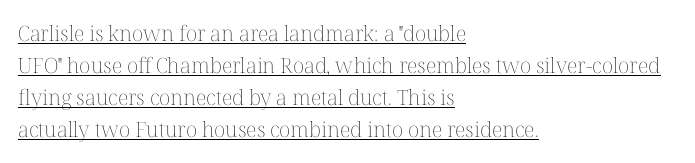
Inter-character spacing is left at the font's built-in metrics. Layout note: lines flush left. Students, observe: this is what conventionally led text looks like. You can tell it's not italic because the verticals are truly vertical.
